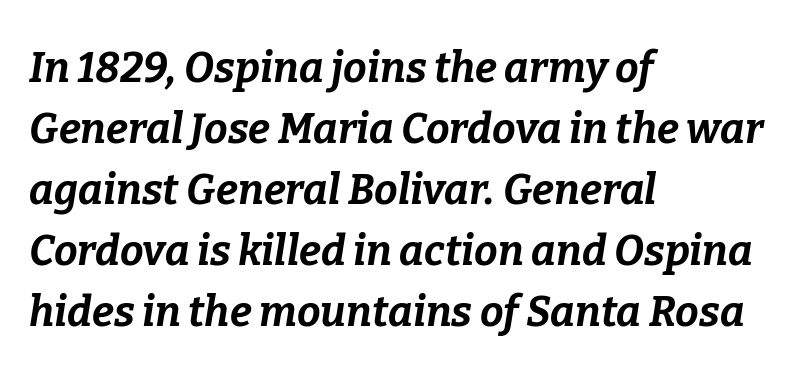
The gap between lines stays unmarked. The designer left line spacing at the default. Nothing unusual about the tracking: characters are spaced as the font intends. Typesetter's note: full bold, strokes at maximum text heaviness.
